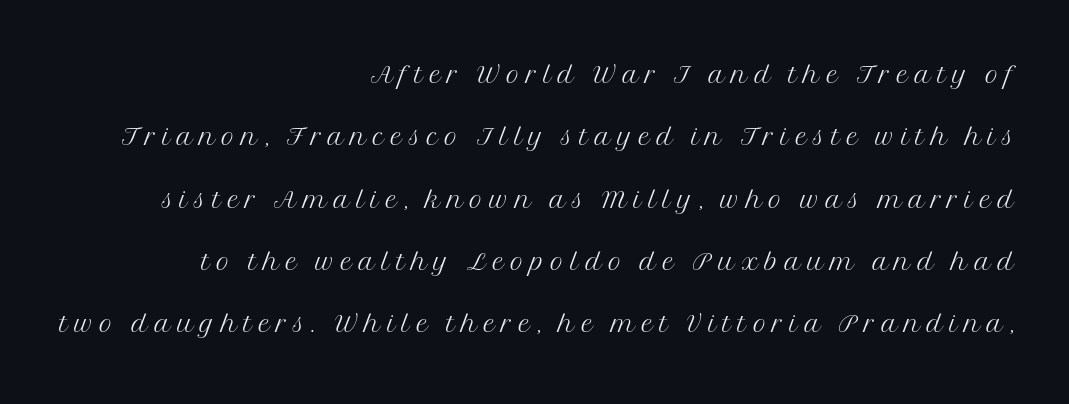
Type style note: has serifs. No extra ink here — the face is not bold. Here the designer chose a conventional face with non-uniform glyph widths.
